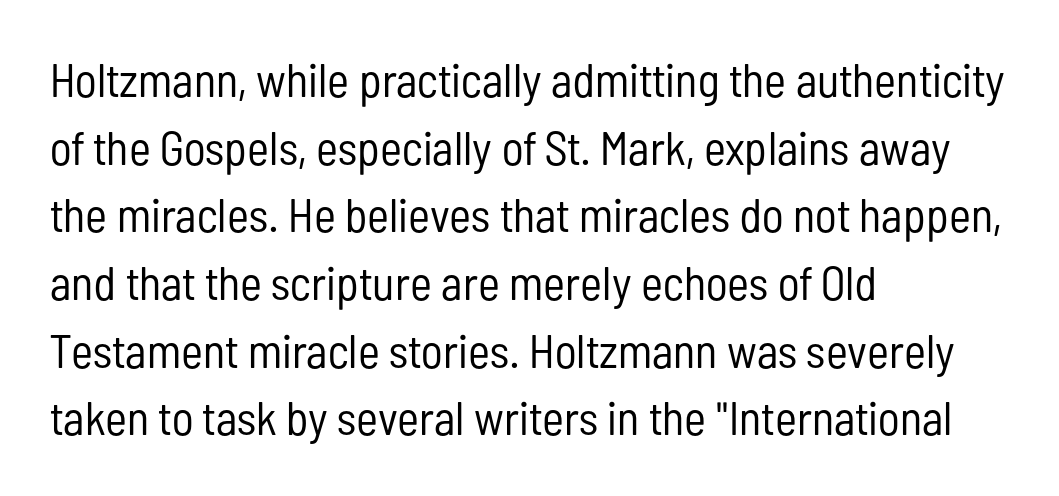
The image shows 47 px regular-weight, condensed sans-serif type, upright; set left-aligned, normal line spacing (1.44x), normal letter spacing, not underlined; low stroke contrast and a medium x-height.
